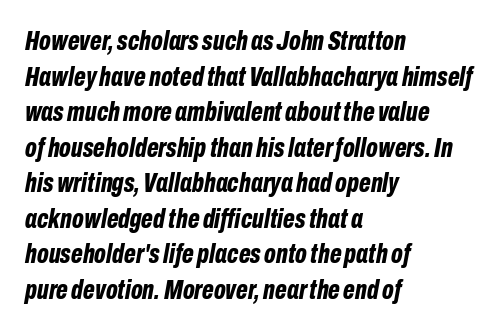
Q: Is the text bold? A: Yes.
Q: Is the text italic (slanted)? A: Yes, it leans right by about 10 degrees.
Q: Is the text underlined? A: No.
Q: How is the paragraph aligned? A: Left-aligned.
Q: Is the spacing between letters normal or unusually wide? A: Normal.
Q: Is the spacing between lines tight, normal or loose? A: Normal.
Q: Width (condensed, normal, or wide)? A: Condensed.
Q: Stroke contrast? A: Low.
Q: x-height? A: Medium.
Q: Monospaced? A: No.
